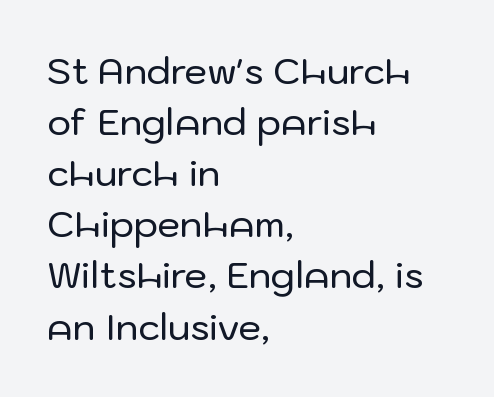
Q: Is the text italic (slanted)? A: No, it is upright.
Q: Is the typeface a serif or a sans-serif typeface? A: Sans-serif.
Q: Is the text underlined? A: No.
Q: How is the paragraph aligned? A: Left-aligned.
Q: Is the spacing between letters normal or unusually wide? A: Normal.
Q: Is the spacing between lines tight, normal or loose? A: Normal.
Q: Width (condensed, normal, or wide)? A: Normal.
Q: Stroke contrast? A: Low.
Q: x-height? A: Medium.
Q: Monospaced? A: No.
